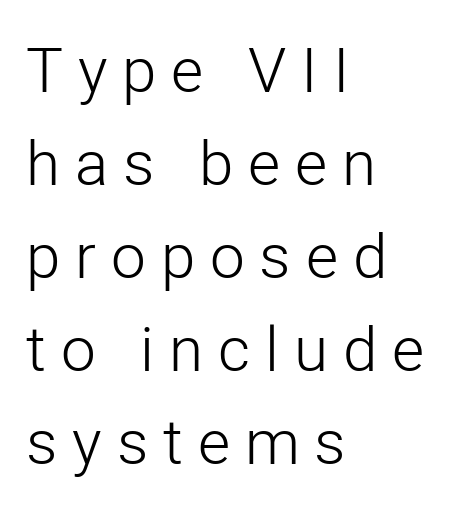
Q: Is the text bold? A: No.
Q: Is the text italic (slanted)? A: No, it is upright.
Q: Is the typeface a serif or a sans-serif typeface? A: Sans-serif.
Q: Is the text underlined? A: No.
Q: How is the paragraph aligned? A: Left-aligned.
Q: Is the spacing between letters normal or unusually wide? A: Unusually wide.
Q: Is the spacing between lines tight, normal or loose? A: Normal.
Q: Width (condensed, normal, or wide)? A: Normal.
Q: Stroke contrast? A: Low.
Q: x-height? A: Medium.
Q: Monospaced? A: No.
